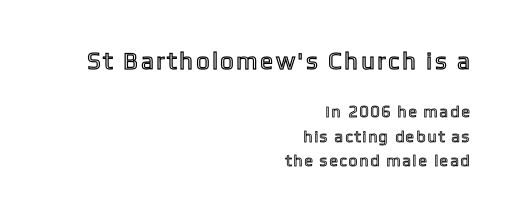
The image shows 24 px text type, upright; set right-aligned, normal line spacing (1.54x), not underlined; the first (top) block is 1.5x larger.
